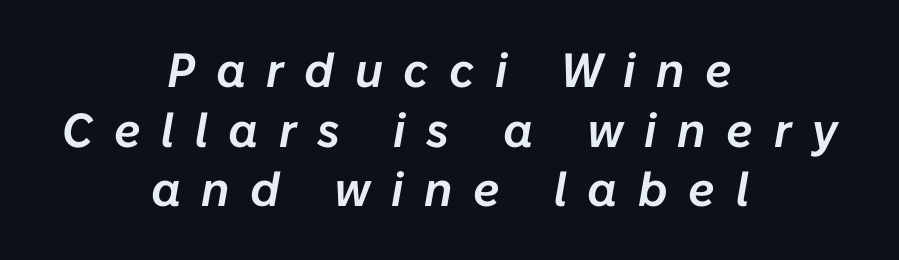
The image shows 48 px text type, italic (leaning right); set centered, line spacing 1.24x, unusually wide letter spacing (+0.43 em), not underlined; low stroke contrast and a medium x-height.
